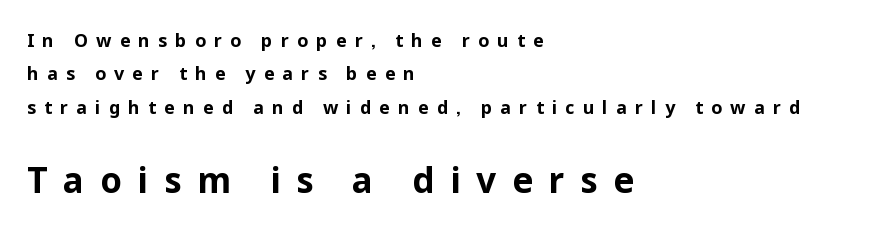
Q: Is the text bold? A: Yes.
Q: Is the text italic (slanted)? A: No, it is upright.
Q: Is the typeface a serif or a sans-serif typeface? A: Sans-serif.
Q: Is the text underlined? A: No.
Q: How is the paragraph aligned? A: Left-aligned.
Q: Is the spacing between letters normal or unusually wide? A: Unusually wide.
Q: Which block of text is set in a larger size, the first (top) or the second (bottom)? A: The second (bottom) one.
Q: Width (condensed, normal, or wide)? A: Normal.
Q: Stroke contrast? A: Low.
Q: x-height? A: Medium.
Q: Monospaced? A: No.
